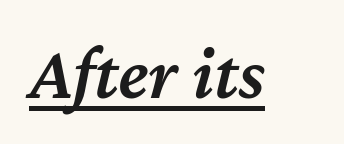
{"italic": "yes", "lean": "right", "slant_degrees": 12, "bold": "semi", "weight": "semibold", "width": "normal", "stroke_contrast": "medium", "x_height": "medium", "monospaced": "no", "underline": "yes", "letter_spacing": "normal", "letter_spacing_em": 0.0, "glyph_px": 76}
